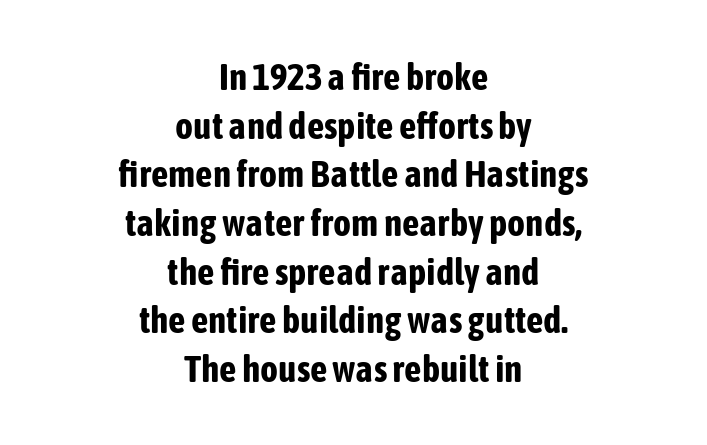
The image shows 38 px bold, condensed sans-serif type, upright; set centered, normal line spacing (1.28x), normal letter spacing, not underlined; low stroke contrast and a medium x-height.
